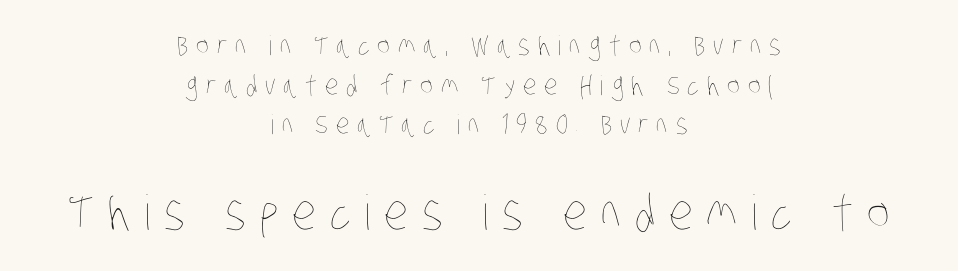
Q: Is the text bold? A: No.
Q: Is the text underlined? A: No.
Q: How is the paragraph aligned? A: Centered.
Q: Is the spacing between letters normal or unusually wide? A: Unusually wide.
Q: Is the spacing between lines tight, normal or loose? A: Normal.
Q: Which block of text is set in a larger size, the first (top) or the second (bottom)? A: The second (bottom) one.
Q: Width (condensed, normal, or wide)? A: Condensed.
Q: Stroke contrast? A: Low.
Q: x-height? A: Large.
Q: Monospaced? A: No.
